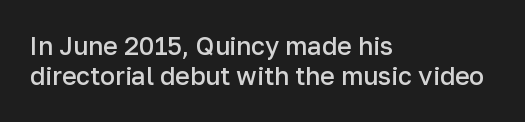
The image shows 25 px text type, upright; set left-aligned, line spacing 1.21x, normal letter spacing, not underlined.
